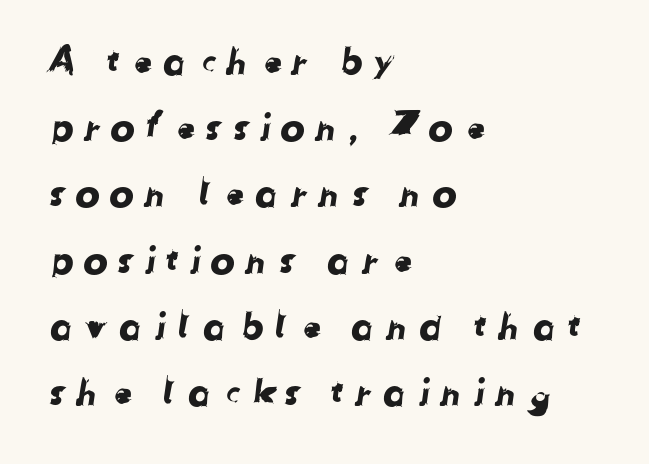
The strip under each line holds only bare page. Do the characters align in a grid? No, the font is proportional. The gaps between neighbouring characters are conspicuously large. To sum up the face: it is a sans, with no serifs. Notice how the passage keeps a crisp vertical edge on the left only.
